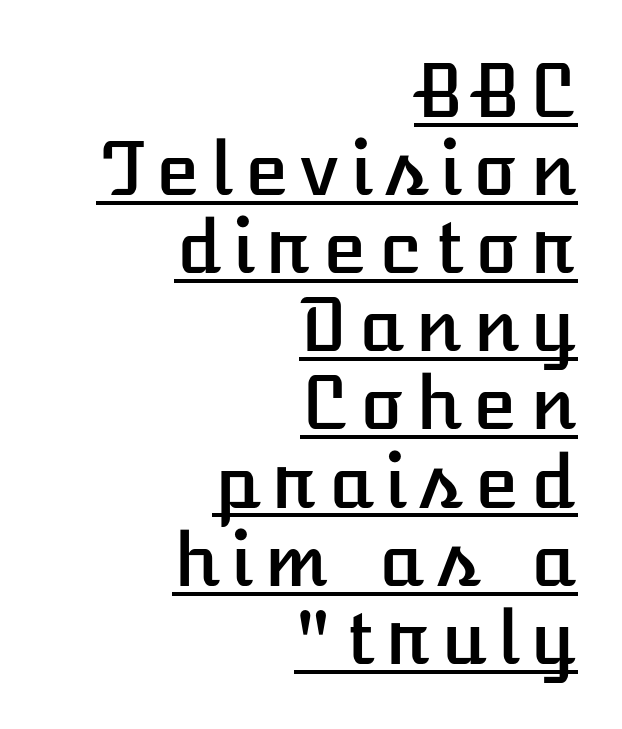
{"italic": "no", "width": "normal", "stroke_contrast": "low", "x_height": "medium", "underline": "yes", "align": "right", "line_spacing": "tight", "line_spacing_ratio": 1.07, "glyph_px": 73}
